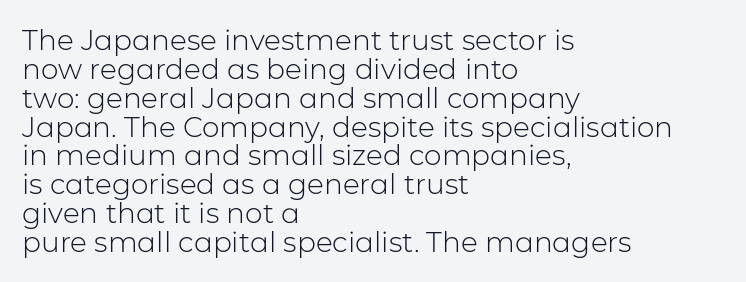
{"serif": "no", "italic": "no", "bold": "no", "weight": "light", "width": "normal", "stroke_contrast": "low", "x_height": "medium", "monospaced": "no", "underline": "no", "align": "left", "line_spacing": "tight", "line_spacing_ratio": 1.03, "letter_spacing": "normal", "letter_spacing_em": 0.0, "glyph_px": 28}
